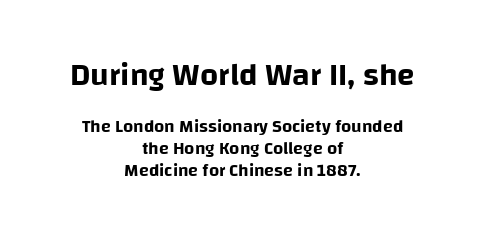
The image shows 32 px sans-serif type, upright; set centered, line spacing 1.21x, normal letter spacing, not underlined; the first (top) block is 1.78x larger; low stroke contrast and a large x-height.
